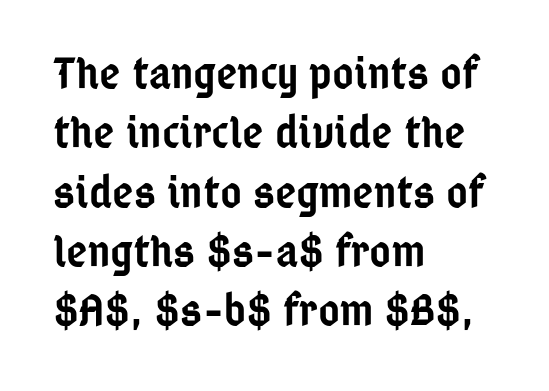
The image shows 46 px semibold, condensed sans-serif type, upright; set left-aligned, normal line spacing (1.29x), normal letter spacing, not underlined; low stroke contrast and a medium x-height.
